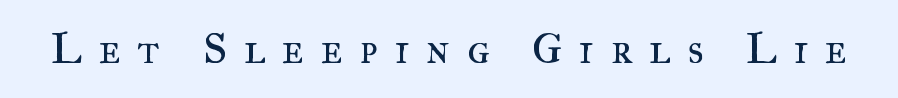
The image shows 42 px regular-weight serif type, upright; set unusually wide letter spacing (+0.4 em), not underlined; medium stroke contrast and a small x-height.
